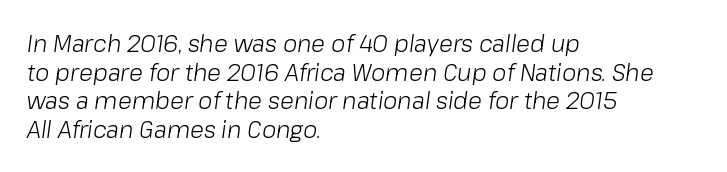
The face used here is rendered with its standard letterfit. The baseline area is clear. Unbolded letterforms with no extra heft. Observe the lean: these are italic letterforms.
